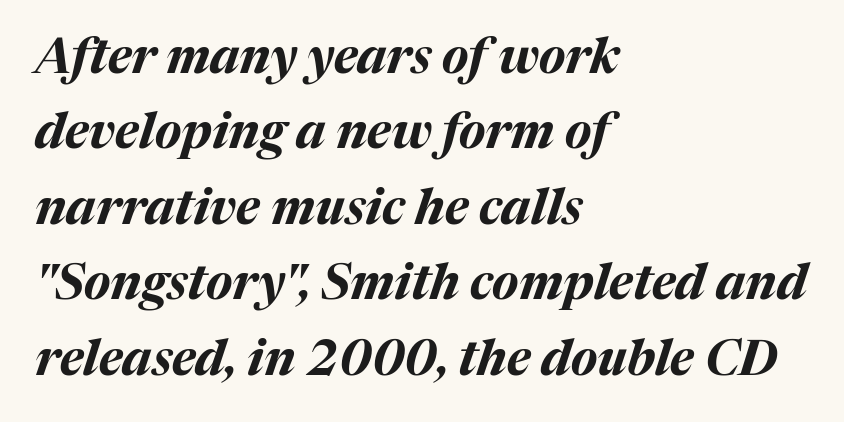
The image shows 49 px bold type, italic (leaning right); set left-aligned, normal line spacing (1.54x), normal letter spacing, not underlined; medium stroke contrast and a medium x-height.
